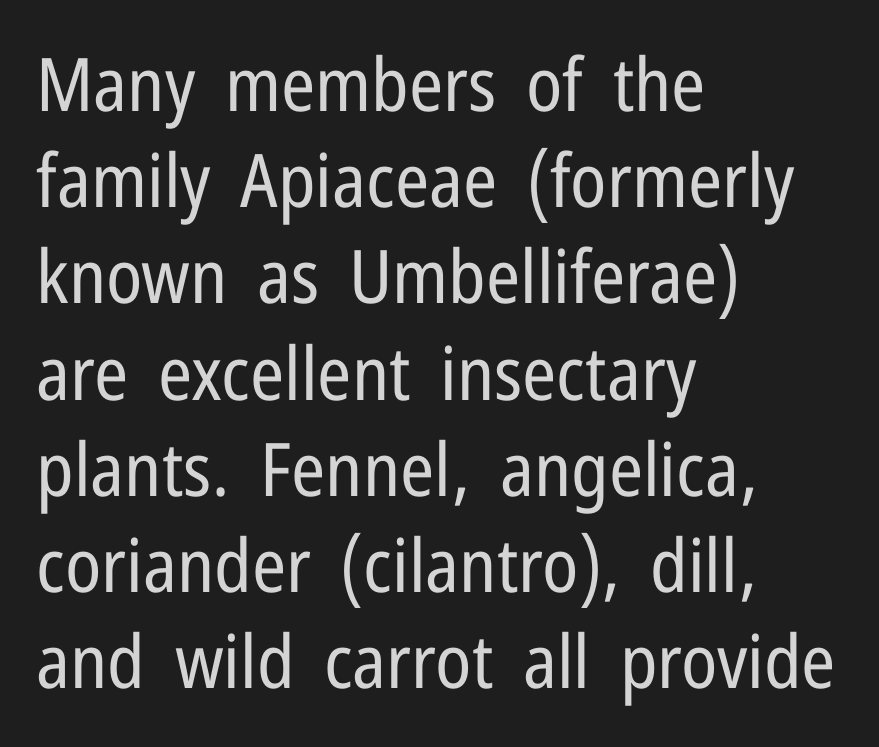
The image shows 74 px regular-weight, condensed sans-serif type, upright; set left-aligned, normal line spacing (1.3x), normal letter spacing, not underlined; low stroke contrast and a medium x-height.
